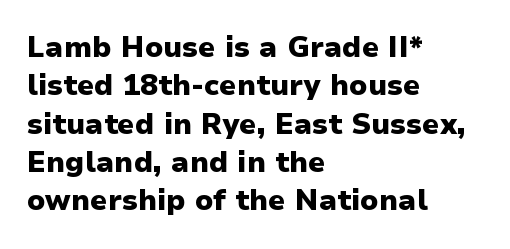
Nobody touched the tracking dial on this one. Bold? Absolutely — the strokes are thick and heavy. Notice how the passage keeps a crisp vertical edge on the left only. The specimen reads as upright at a glance.
